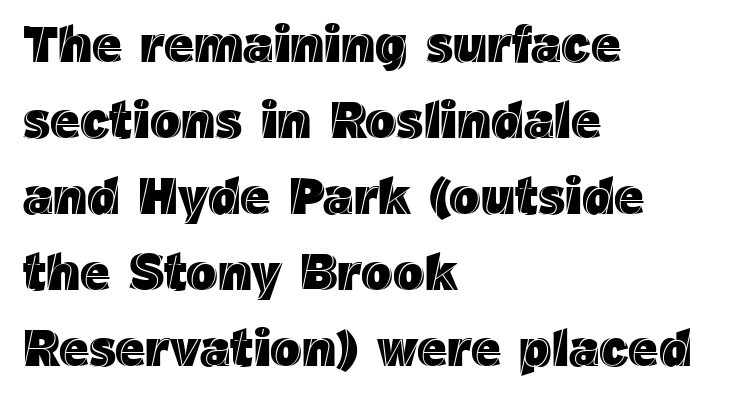
{"italic": "no", "width": "normal", "x_height": "medium", "monospaced": "no", "underline": "no", "align": "left", "line_spacing": "normal", "line_spacing_ratio": 1.46, "letter_spacing": "normal", "letter_spacing_em": 0.0, "glyph_px": 52}
